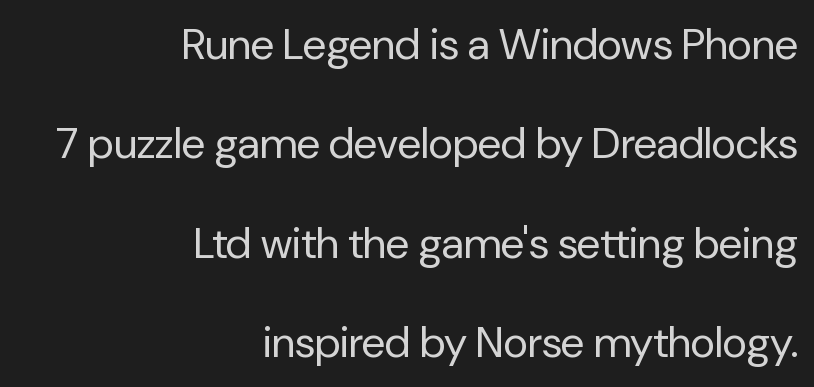
{"serif": "no", "italic": "no", "bold": "no", "weight": "regular", "width": "normal", "stroke_contrast": "low", "x_height": "medium", "monospaced": "no", "underline": "no", "align": "right", "line_spacing": "loose", "line_spacing_ratio": 2.31, "letter_spacing": "normal", "letter_spacing_em": 0.0, "glyph_px": 43}
